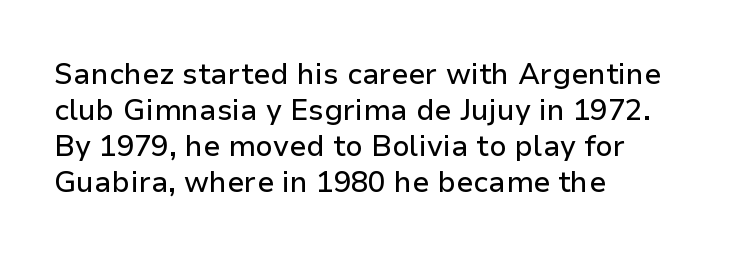
The image shows 29 px sans-serif type, upright; set left-aligned, line spacing 1.24x, normal letter spacing, not underlined; low stroke contrast and a medium x-height.
